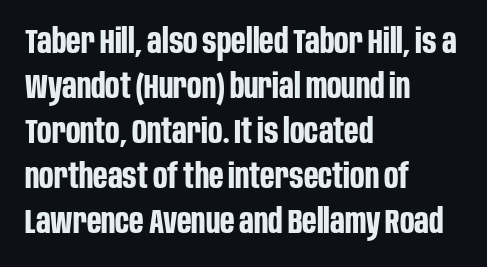
{"serif": "no", "italic": "no", "bold": "yes", "weight": "bold", "width": "condensed", "stroke_contrast": "low", "x_height": "large", "monospaced": "no", "underline": "no", "align": "left", "line_spacing": "normal", "line_spacing_ratio": 1.32, "letter_spacing": "normal", "letter_spacing_em": 0.0, "glyph_px": 34}
